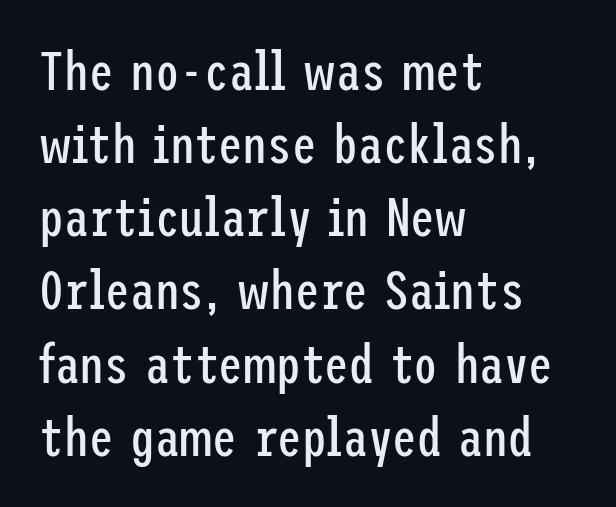
The line texture is even and compact thanks to regular tracking. Reading down the column, the eye jumps a familiar distance to each next line. Each line starts at the same left margin while the right side varies. Stems here are at most as thick as an everyday book face.
